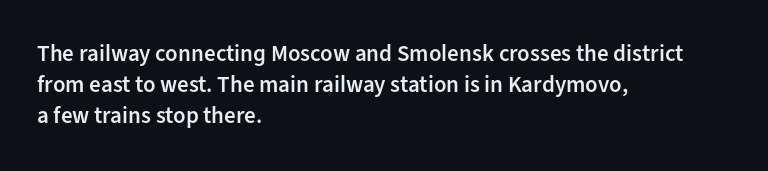
{"italic": "no", "bold": "semi", "underline": "no", "align": "left", "line_spacing": "normal", "line_spacing_ratio": 1.35, "letter_spacing": "normal", "letter_spacing_em": 0.0, "glyph_px": 23}
